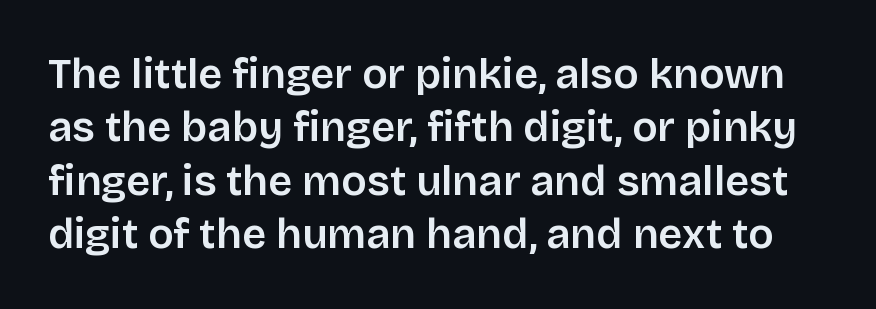
The image shows 42 px semibold sans-serif type, upright; set normal line spacing (1.27x), normal letter spacing, not underlined; low stroke contrast and a large x-height.
